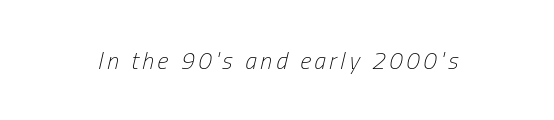
The image shows 24 px text type, italic (leaning right); set not underlined.
